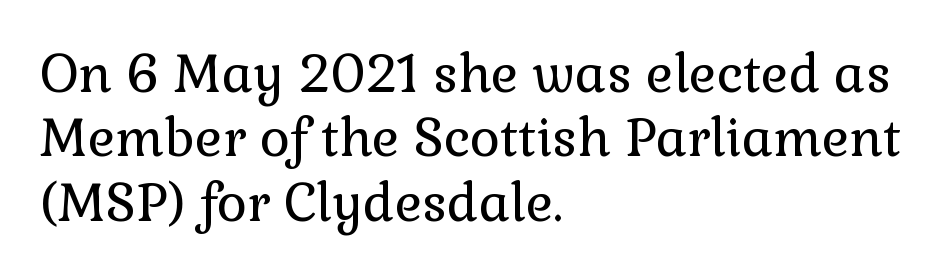
{"serif": "yes", "italic": "no", "bold": "no", "weight": "regular", "width": "normal", "stroke_contrast": "low", "x_height": "medium", "monospaced": "no", "underline": "no", "align": "left", "line_spacing_ratio": 1.24, "letter_spacing": "normal", "letter_spacing_em": 0.0, "glyph_px": 52}
